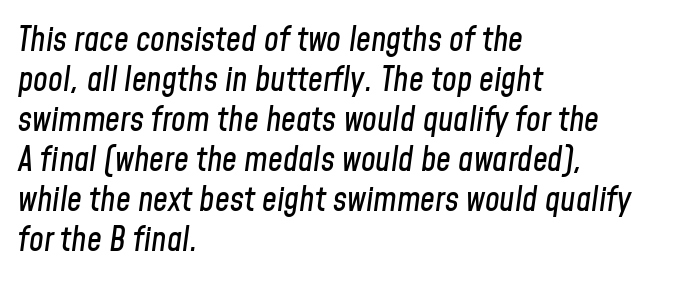
Q: Is the text italic (slanted)? A: Yes, it leans right by about 8 degrees.
Q: Is the text underlined? A: No.
Q: How is the paragraph aligned? A: Left-aligned.
Q: Is the spacing between letters normal or unusually wide? A: Normal.
Q: Width (condensed, normal, or wide)? A: Condensed.
Q: Stroke contrast? A: Low.
Q: x-height? A: Medium.
Q: Monospaced? A: No.
